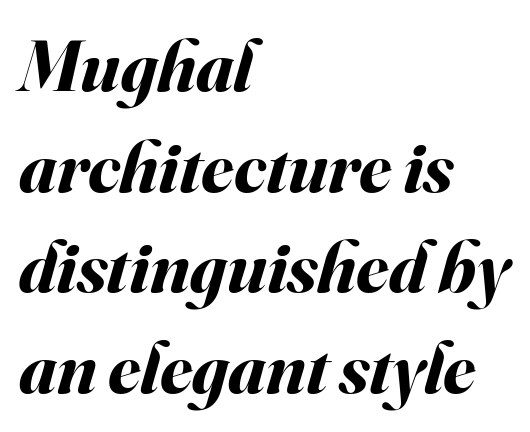
Q: Is the text bold? A: Yes.
Q: Is the text italic (slanted)? A: Yes, it leans right by about 16 degrees.
Q: Is the text underlined? A: No.
Q: How is the paragraph aligned? A: Left-aligned.
Q: Is the spacing between letters normal or unusually wide? A: Normal.
Q: Is the spacing between lines tight, normal or loose? A: Normal.
Q: Width (condensed, normal, or wide)? A: Normal.
Q: Stroke contrast? A: Medium.
Q: x-height? A: Small.
Q: Monospaced? A: No.
